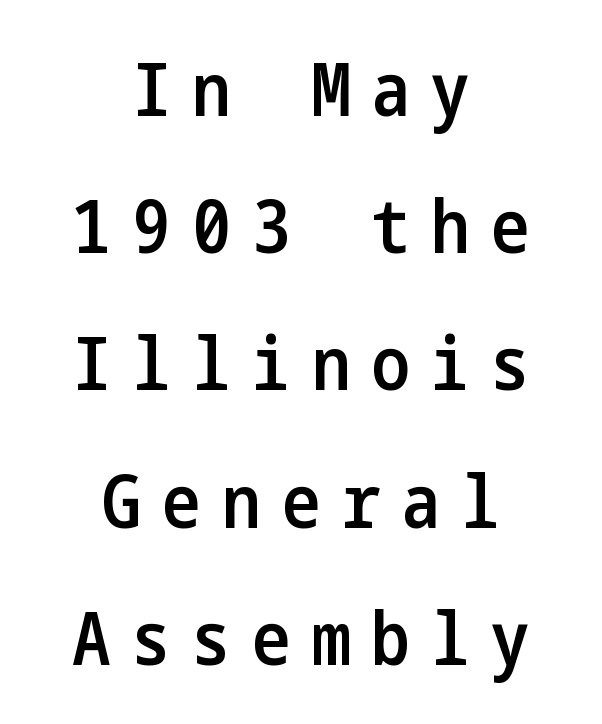
Are there feet on the stems? There aren't — it's a sans. Letter spacing: wide. If you drew a line through each stem, it would be perfectly vertical. Notice the strokes are somewhat thickened but not fully heavy: this is a semibold. Just letters on the line, the space beneath them empty. Each line is balanced around a shared central axis.
